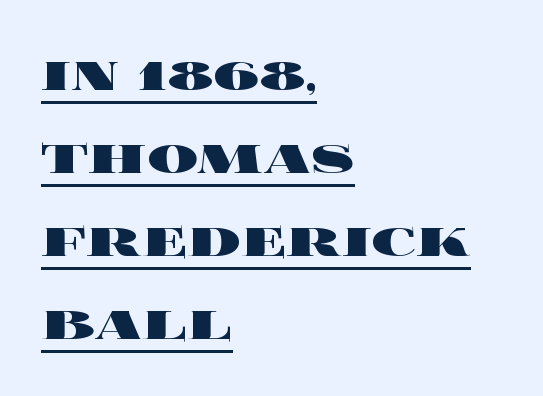
{"italic": "no", "bold": "yes", "weight": "heavy", "width": "wide", "x_height": "large", "monospaced": "no", "underline": "yes", "align": "left", "line_spacing": "normal", "line_spacing_ratio": 1.32, "letter_spacing": "normal", "letter_spacing_em": 0.0, "glyph_px": 63}
